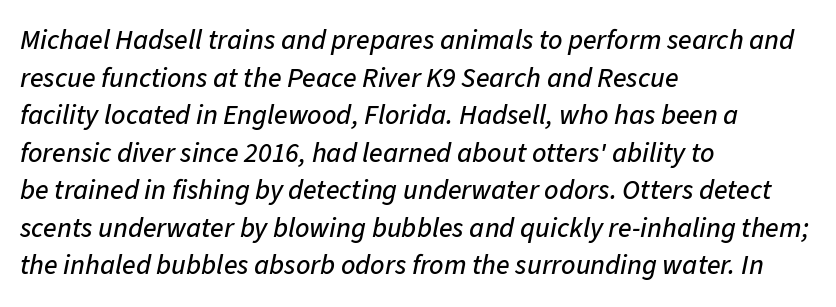
The lines in this sample share a left origin and differ only in where they stop. The tracking reads as untouched default to a designer's eye. Proportional: the letters do not fall into vertical columns. The lettering tilts uniformly, giving the passage an italic look.
